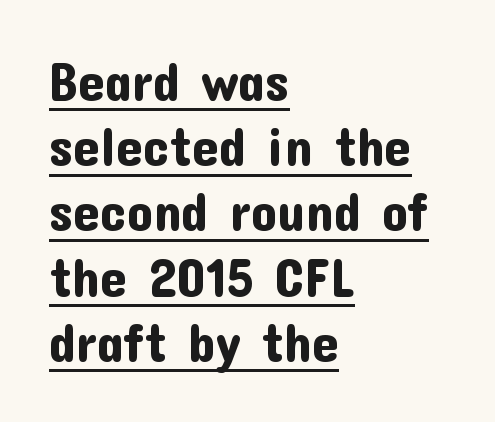
The image shows 53 px sans-serif type, upright; set left-aligned, line spacing 1.23x, normal letter spacing, underlined; low stroke contrast and a medium x-height.
